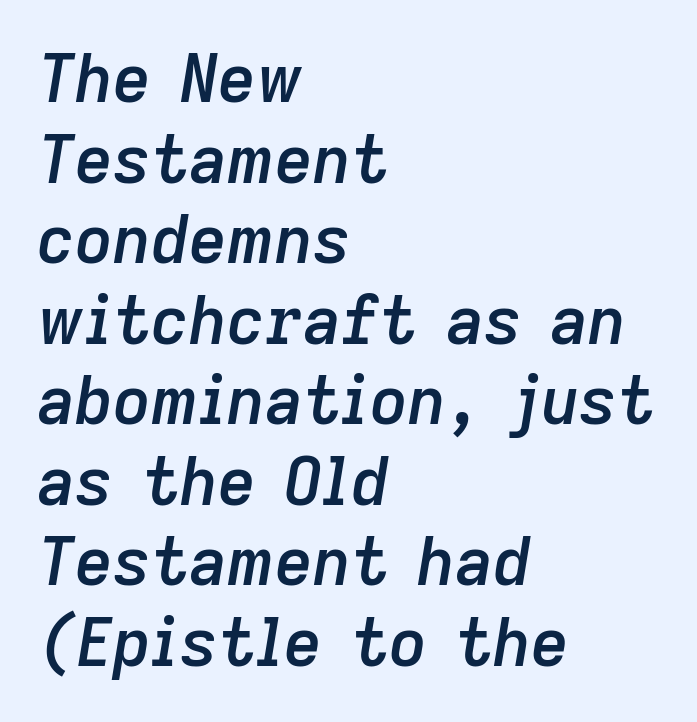
Q: Is the text bold? A: Semi-bold.
Q: Is the text italic (slanted)? A: Yes, it leans right by about 9 degrees.
Q: Is the text underlined? A: No.
Q: How is the paragraph aligned? A: Left-aligned.
Q: Is the spacing between letters normal or unusually wide? A: Normal.
Q: Width (condensed, normal, or wide)? A: Normal.
Q: Stroke contrast? A: Low.
Q: x-height? A: Medium.
Q: Monospaced? A: No.
